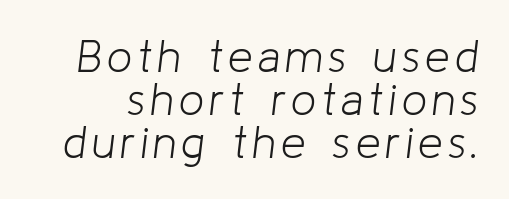
Q: Is the text bold? A: No.
Q: Is the text italic (slanted)? A: Yes, it leans right by about 8 degrees.
Q: Is the text underlined? A: No.
Q: Is the spacing between lines tight, normal or loose? A: Tight.
Q: Width (condensed, normal, or wide)? A: Normal.
Q: Stroke contrast? A: Low.
Q: x-height? A: Medium.
Q: Monospaced? A: No.
